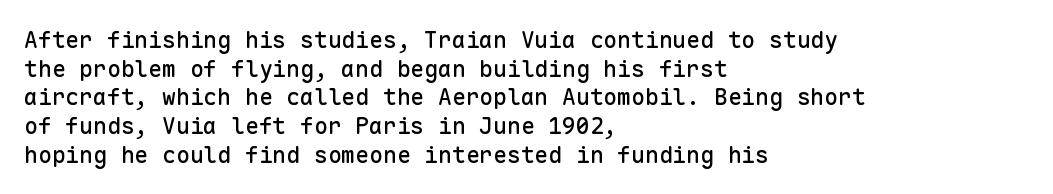
Q: Is the text italic (slanted)? A: No, it is upright.
Q: Is the text underlined? A: No.
Q: How is the paragraph aligned? A: Left-aligned.
Q: Is the spacing between letters normal or unusually wide? A: Normal.
Q: Is the spacing between lines tight, normal or loose? A: Normal.
